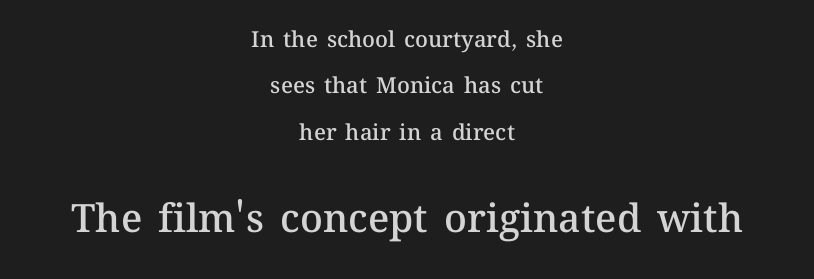
{"italic": "no", "bold": "semi", "weight": "semibold", "width": "normal", "stroke_contrast": "medium", "x_height": "medium", "monospaced": "no", "underline": "no", "align": "center", "line_spacing": "loose", "line_spacing_ratio": 2.11, "letter_spacing": "normal", "letter_spacing_em": 0.0, "larger_block": "second", "size_ratio": 1.77, "glyph_px": 39}
